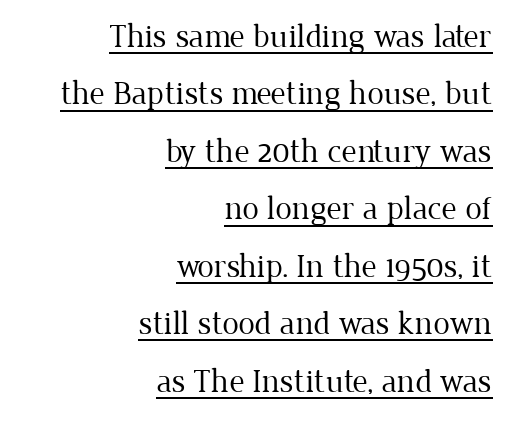
Varying glyph widths throughout — classic text-font behaviour. The typeface chosen for these lines features serifs. This sample uses an upright cut, with every glyph sitting square on the baseline. Students, note that the glyphs here touch the page at normal intervals. Is the stroke heavy? The answer is a plain regular-or-lighter.
